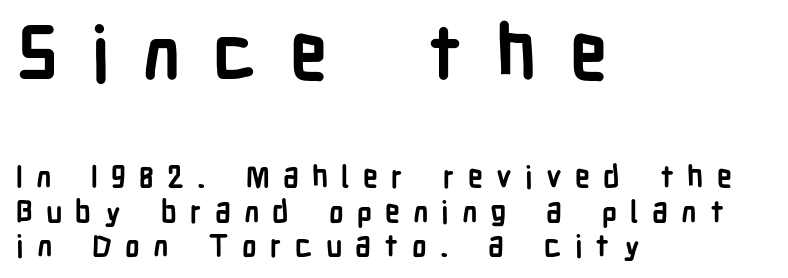
The image shows 75 px semibold, condensed sans-serif type, upright; set left-aligned, tight line spacing (1.15x), unusually wide letter spacing (+0.44 em), not underlined; the first (top) block is 2.5x larger; low stroke contrast and a medium x-height.
